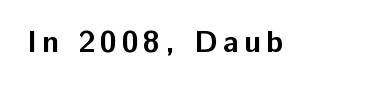
{"serif": "no", "italic": "no", "bold": "yes", "weight": "bold", "width": "normal", "stroke_contrast": "low", "x_height": "medium", "monospaced": "no", "underline": "no", "glyph_px": 31}
